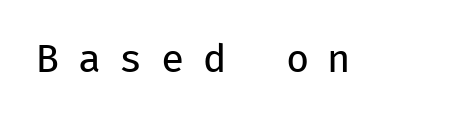
A bare baseline throughout the passage. If you drew a line through each stem, it would be perfectly vertical. Examine the stroke ends and you'll find no serifs. Unbolded letterforms with no extra heft. The rendering inserts visible extra space after every character. The passage shown is typed in a monospace face where columns stay perfectly aligned.
